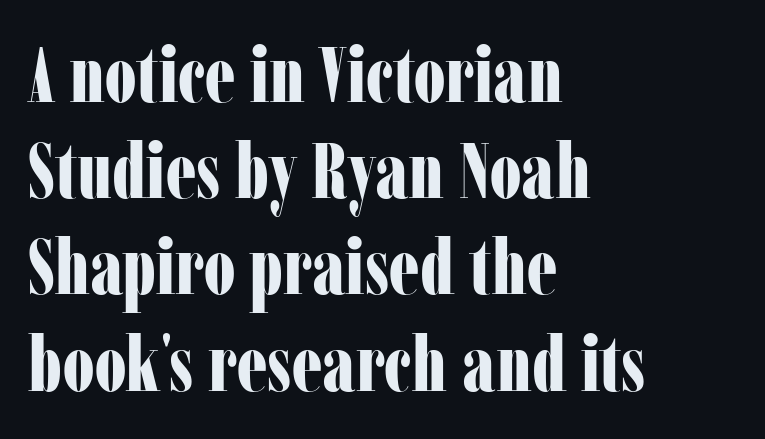
A typesetter would call this leading conventional body-copy spacing. If you drew a line through each stem, it would be perfectly vertical. The passage shown is not underscored anywhere. The compositor pushed each line to the left boundary. Note: serifs present on the glyphs.
